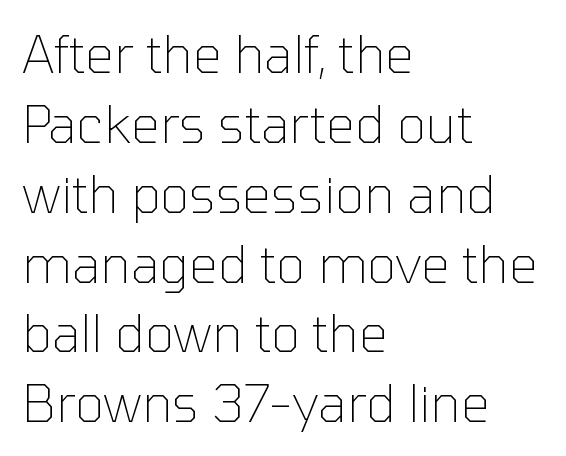
Q: Is the text bold? A: No.
Q: Is the text italic (slanted)? A: No, it is upright.
Q: Is the typeface a serif or a sans-serif typeface? A: Sans-serif.
Q: Is the text underlined? A: No.
Q: How is the paragraph aligned? A: Left-aligned.
Q: Is the spacing between letters normal or unusually wide? A: Normal.
Q: Is the spacing between lines tight, normal or loose? A: Normal.
Q: Width (condensed, normal, or wide)? A: Normal.
Q: Stroke contrast? A: Low.
Q: x-height? A: Medium.
Q: Monospaced? A: No.
